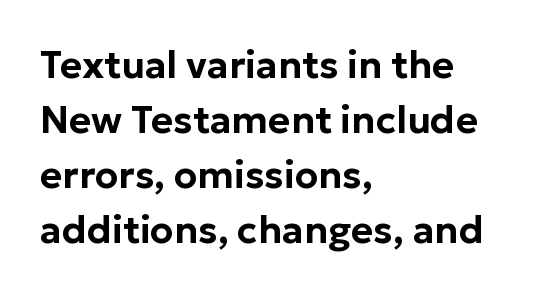
Q: Is the text italic (slanted)? A: No, it is upright.
Q: Is the typeface a serif or a sans-serif typeface? A: Sans-serif.
Q: Is the text underlined? A: No.
Q: How is the paragraph aligned? A: Left-aligned.
Q: Is the spacing between letters normal or unusually wide? A: Normal.
Q: Is the spacing between lines tight, normal or loose? A: Normal.
Q: Width (condensed, normal, or wide)? A: Normal.
Q: Stroke contrast? A: Low.
Q: x-height? A: Medium.
Q: Monospaced? A: No.
